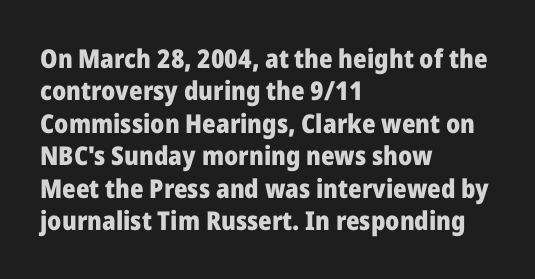
{"italic": "no", "bold": "yes", "underline": "no", "align": "left", "line_spacing": "normal", "line_spacing_ratio": 1.25, "letter_spacing": "normal", "letter_spacing_em": 0.0, "glyph_px": 26}
